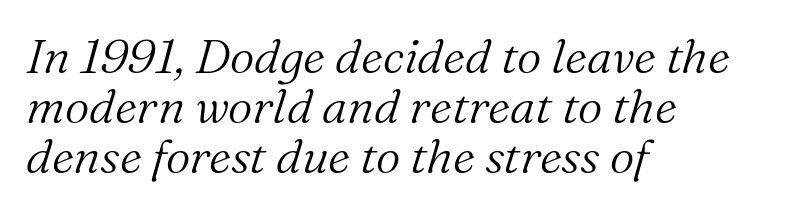
{"serif": "yes", "italic": "yes", "lean": "right", "slant_degrees": 16, "bold": "no", "weight": "light", "width": "normal", "stroke_contrast": "medium", "x_height": "medium", "monospaced": "no", "underline": "no", "align": "left", "line_spacing": "tight", "line_spacing_ratio": 1.04, "letter_spacing": "normal", "letter_spacing_em": 0.0, "glyph_px": 48}
